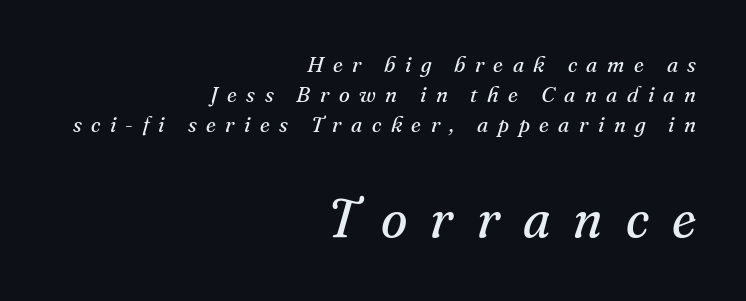
Is the stroke heavy? The answer is a plain regular-or-lighter. The line-height multiplier appears to be the usual default. Descenders hang freely into open space. Letterform terminals end in serifs throughout the passage. The designer gave the closing block more size than the opening block.
